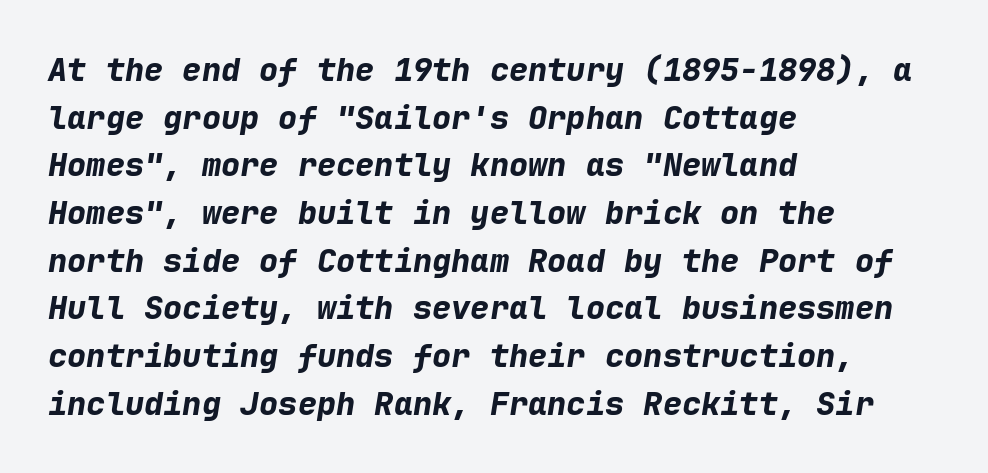
{"italic": "yes", "lean": "right", "slant_degrees": 9, "bold": "yes", "weight": "bold", "width": "normal", "stroke_contrast": "low", "x_height": "medium", "monospaced": "yes", "underline": "no", "align": "left", "line_spacing": "normal", "line_spacing_ratio": 1.49, "letter_spacing": "normal", "letter_spacing_em": 0.0, "glyph_px": 32}
